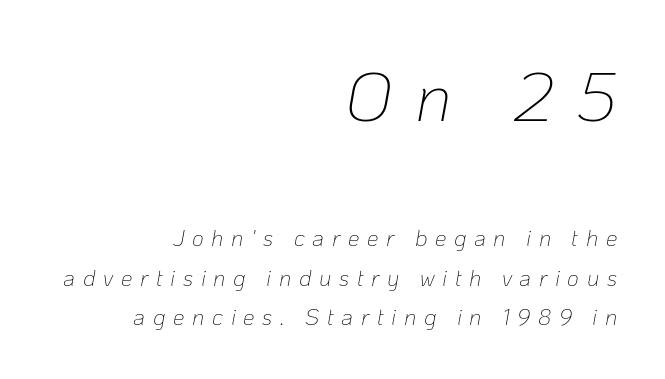
Q: Is the text bold? A: No.
Q: Is the text italic (slanted)? A: Yes, it leans right by about 10 degrees.
Q: Is the text underlined? A: No.
Q: How is the paragraph aligned? A: Right-aligned.
Q: Is the spacing between letters normal or unusually wide? A: Unusually wide.
Q: Which block of text is set in a larger size, the first (top) or the second (bottom)? A: The first (top) one.
Q: Width (condensed, normal, or wide)? A: Normal.
Q: Stroke contrast? A: Low.
Q: x-height? A: Medium.
Q: Monospaced? A: No.
